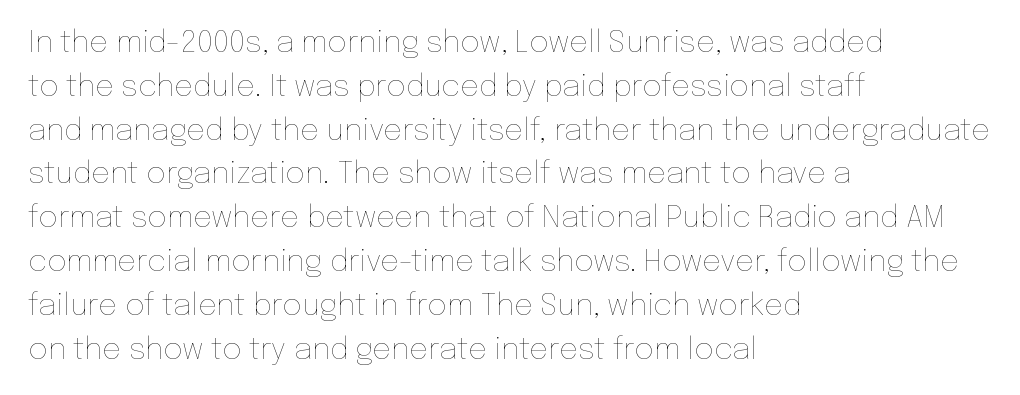
The image shows 30 px thin type, upright; set left-aligned, normal line spacing (1.46x), normal letter spacing, not underlined; low stroke contrast and a medium x-height.
